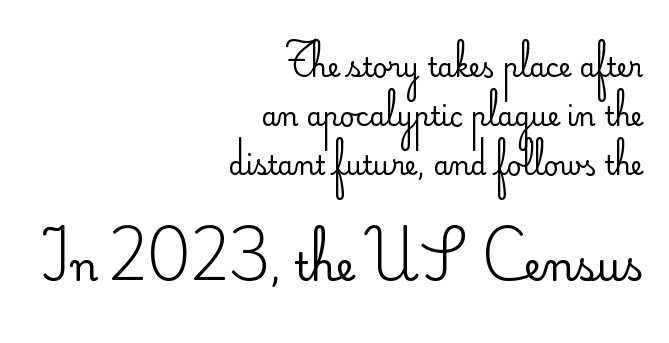
The image shows 39 px regular-weight sans-serif type, upright; set right-aligned, line spacing 1.88x, normal letter spacing, not underlined; the second (bottom) block is 1.5x larger; low stroke contrast and a small x-height.
